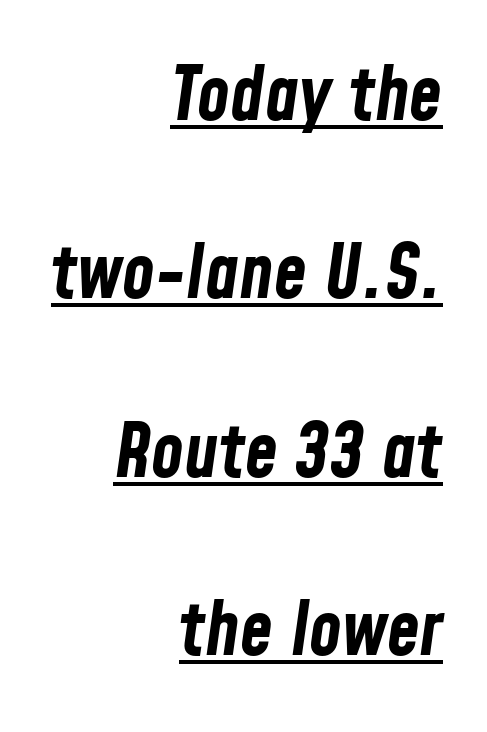
The strokes are fattened all the way to bold. Alignment: flush right. Rendered with sloped, italic letterforms. Glyph-to-glyph distance matches everyday printed text. Spacing verdict: proportional, widths tailored to each character.
